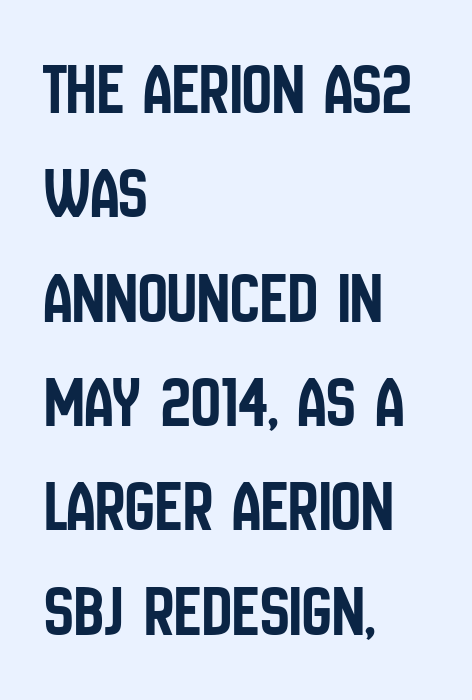
Q: Is the text italic (slanted)? A: No, it is upright.
Q: Is the typeface a serif or a sans-serif typeface? A: Sans-serif.
Q: Is the text underlined? A: No.
Q: How is the paragraph aligned? A: Left-aligned.
Q: Is the spacing between letters normal or unusually wide? A: Normal.
Q: Is the spacing between lines tight, normal or loose? A: Normal.
Q: Width (condensed, normal, or wide)? A: Condensed.
Q: Stroke contrast? A: Low.
Q: x-height? A: Large.
Q: Monospaced? A: No.
